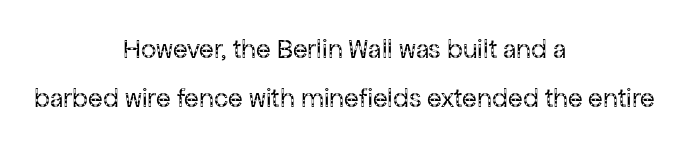
The strokes carry an ordinary text weight at most. These lines were composed using upright roman letters. The typesetter chose a symmetrical, centered arrangement here. Caption: standard tracking, unaltered. Honestly, there is no underline to notice here at all.
